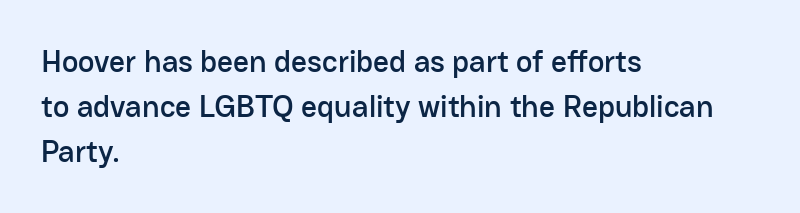
Q: Is the text italic (slanted)? A: No, it is upright.
Q: Is the typeface a serif or a sans-serif typeface? A: Sans-serif.
Q: Is the text underlined? A: No.
Q: How is the paragraph aligned? A: Left-aligned.
Q: Is the spacing between letters normal or unusually wide? A: Normal.
Q: Is the spacing between lines tight, normal or loose? A: Normal.
Q: Width (condensed, normal, or wide)? A: Normal.
Q: Stroke contrast? A: Low.
Q: x-height? A: Medium.
Q: Monospaced? A: No.
